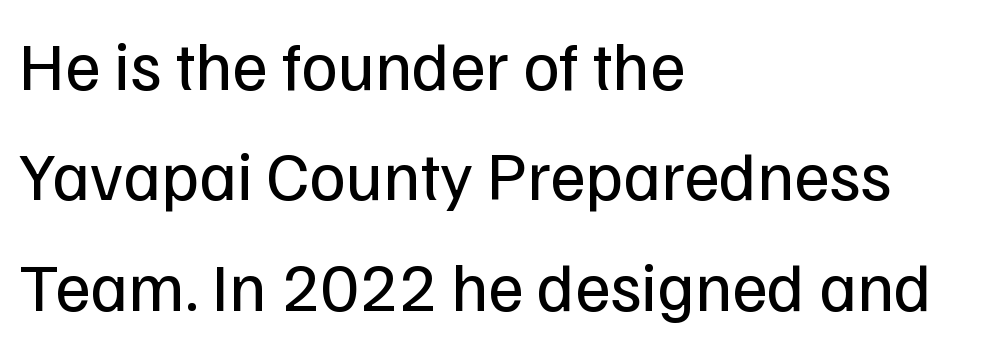
{"serif": "no", "italic": "no", "bold": "no", "weight": "regular", "width": "normal", "stroke_contrast": "low", "x_height": "medium", "monospaced": "no", "underline": "no", "align": "left", "line_spacing": "normal", "line_spacing_ratio": 1.6, "letter_spacing": "normal", "letter_spacing_em": 0.0, "glyph_px": 69}
